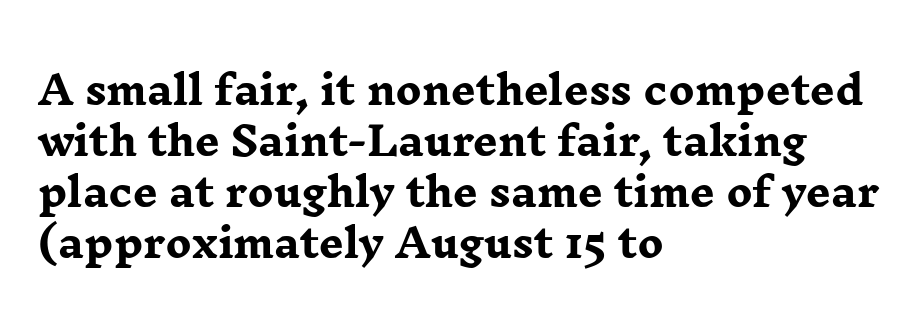
The image shows 39 px heavy, wide serif type, upright; set left-aligned, normal line spacing (1.31x), normal letter spacing, not underlined; low stroke contrast and a medium x-height.
